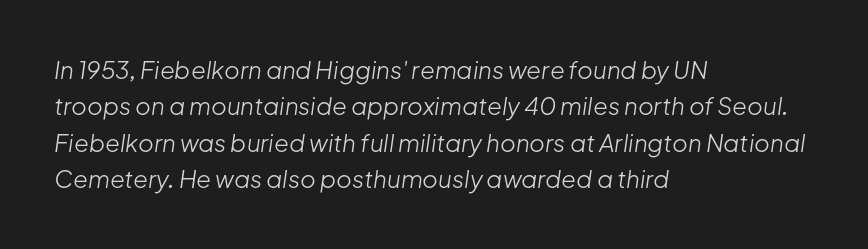
{"italic": "yes", "lean": "right", "slant_degrees": 8, "bold": "no", "underline": "no", "align": "left", "line_spacing": "normal", "line_spacing_ratio": 1.52, "letter_spacing": "normal", "letter_spacing_em": 0.0, "glyph_px": 24}
